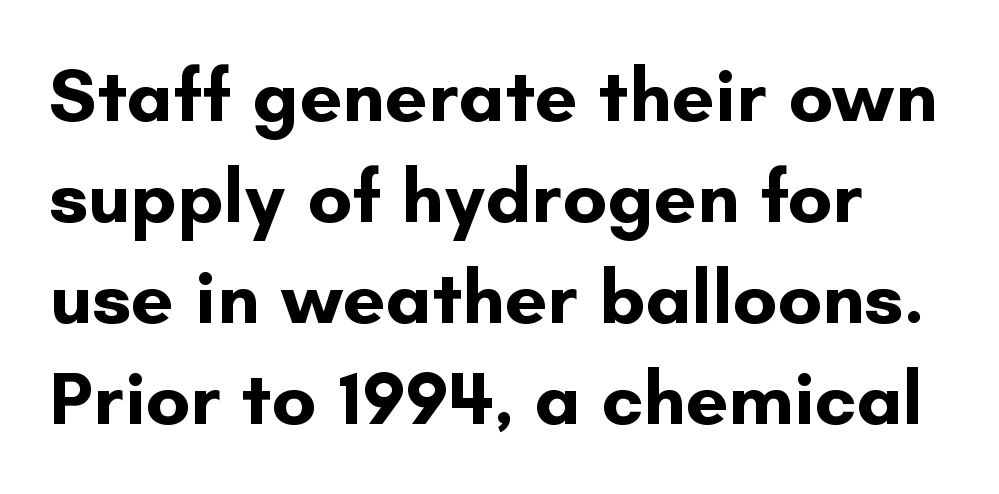
{"serif": "no", "italic": "no", "bold": "yes", "weight": "bold", "width": "normal", "stroke_contrast": "low", "x_height": "small", "monospaced": "no", "underline": "no", "line_spacing": "normal", "line_spacing_ratio": 1.33, "letter_spacing": "normal", "letter_spacing_em": 0.0, "glyph_px": 76}
